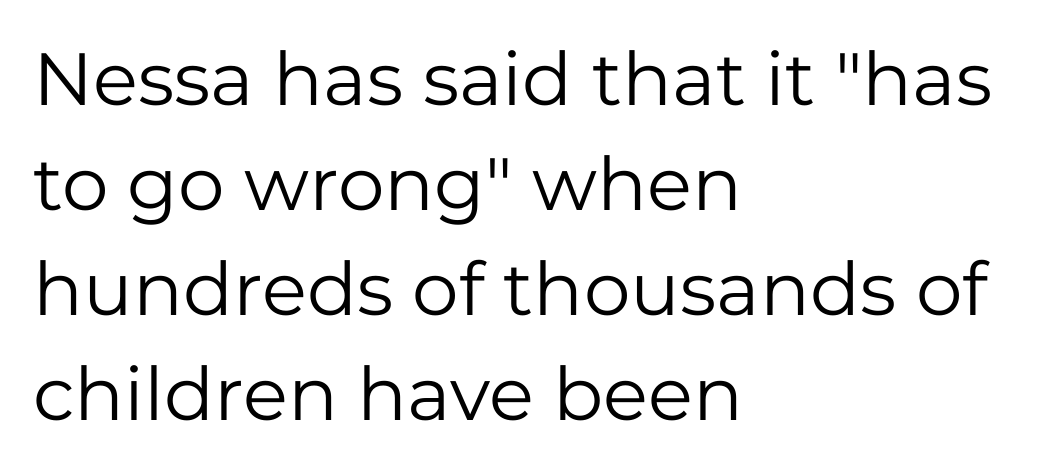
No chunkiness to these letters — they're not bold. Typeset ragged right — the left edge is the straight one. The letters advance in unequal steps, a hallmark of proportional type. Descender tails drop into unmarked territory. Each letter's strokes conclude bluntly, with no projecting serifs. Leading: standard.
